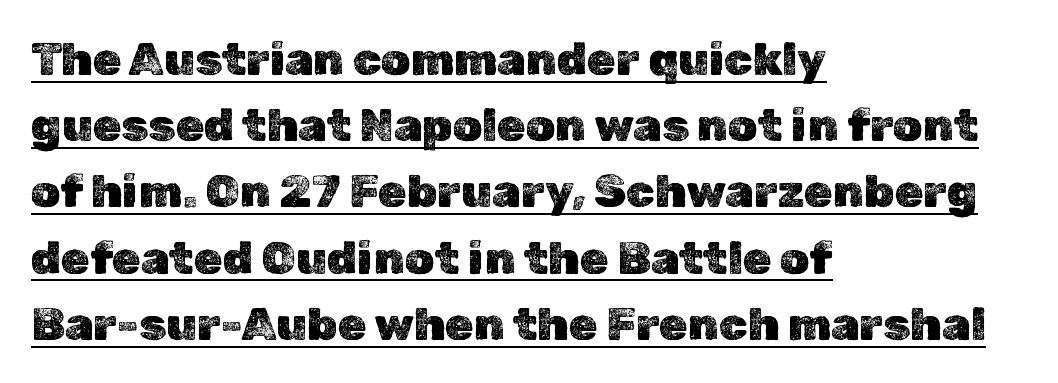
Does the leading feel generous? No, just average. Character widths vary here, with narrow letters taking less room than wide ones. A rule runs beneath these lines of type. Does the lettering tilt? It doesn't — this is upright.
